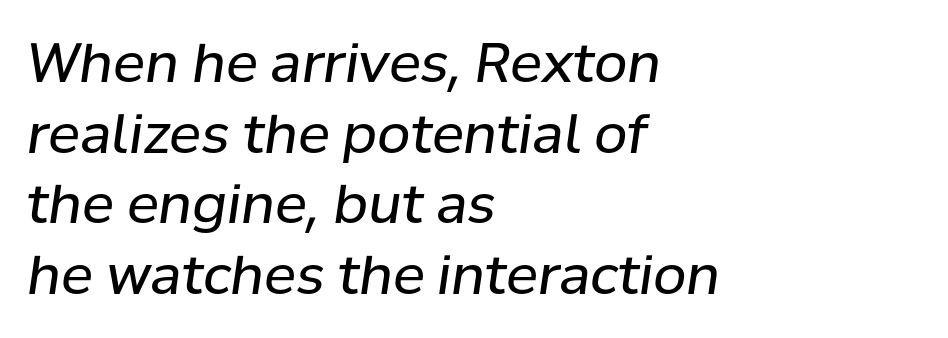
No letter is thick-stroked: the sample isn't bold. The passage shown is not underscored anywhere. No extra tracking has been applied to these lines. Normally led — the rows are evenly, conventionally spaced.
